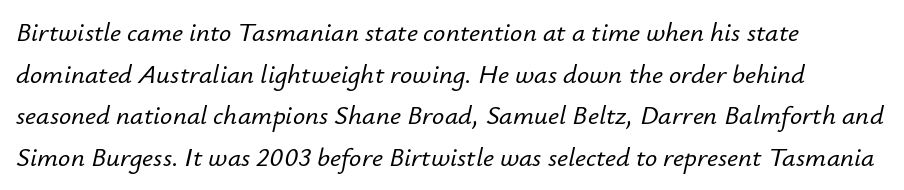
Descender tails drop into unmarked territory. The face used here is rendered with its standard letterfit. Reading down the block, your eye returns to a fixed left position each line. The rows are spaced the way most documents space them. Italic: yes, the glyphs are oblique.
